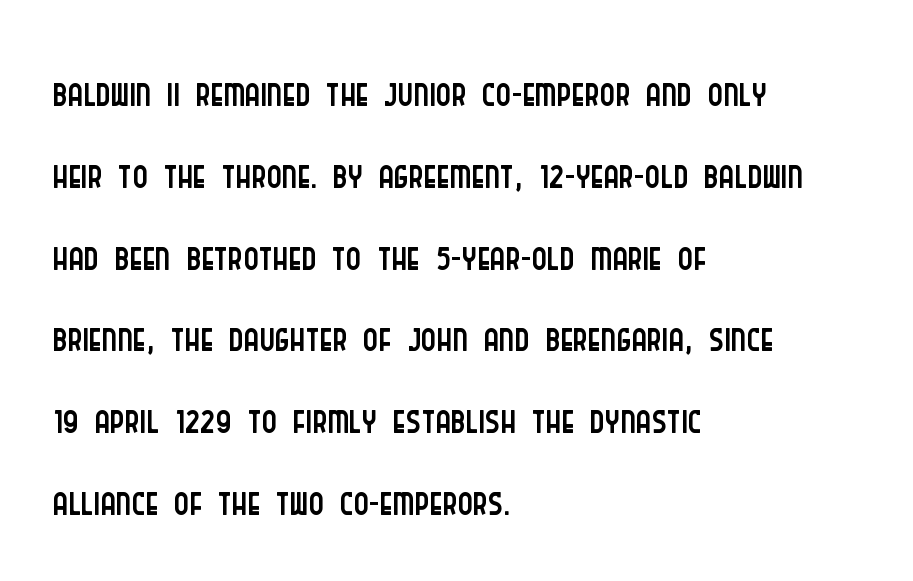
{"serif": "no", "italic": "no", "bold": "no", "weight": "light", "width": "condensed", "stroke_contrast": "low", "x_height": "large", "monospaced": "no", "underline": "no", "align": "left", "line_spacing": "normal", "line_spacing_ratio": 1.41, "letter_spacing": "normal", "letter_spacing_em": 0.0, "glyph_px": 58}
